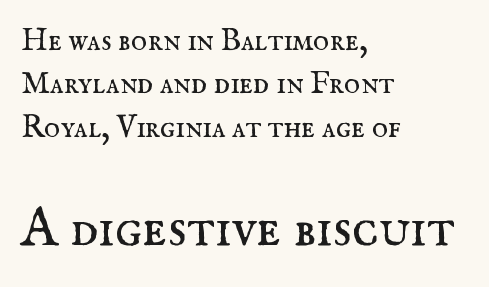
Here the designer chose a conventional face with non-uniform glyph widths. If you drew a ruler down the left edge, every line would touch it. When letters stand straight like this, we call the style roman or upright. Block two is the big one; block one sits smaller above it.
